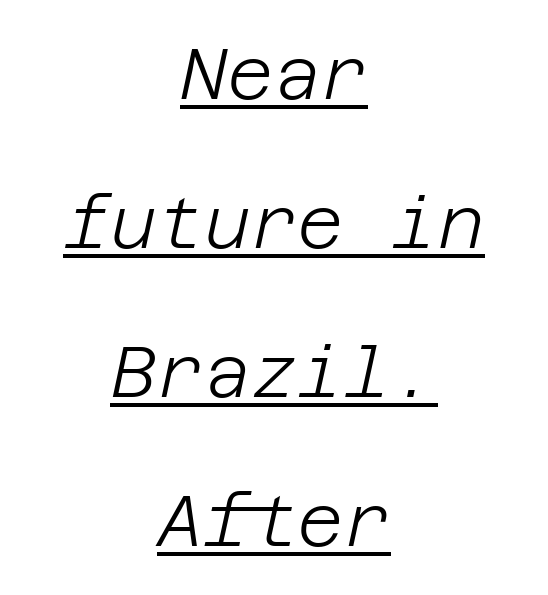
Q: Is the text bold? A: No.
Q: Is the text italic (slanted)? A: Yes, it leans right by about 12 degrees.
Q: Is the text underlined? A: Yes.
Q: How is the paragraph aligned? A: Centered.
Q: Is the spacing between letters normal or unusually wide? A: Normal.
Q: Is the spacing between lines tight, normal or loose? A: Loose.
Q: Width (condensed, normal, or wide)? A: Normal.
Q: Stroke contrast? A: Low.
Q: x-height? A: Large.
